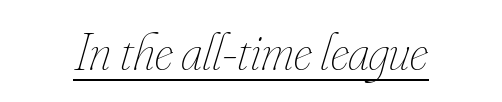
Q: Is the text bold? A: No.
Q: Is the text italic (slanted)? A: Yes, it leans right by about 16 degrees.
Q: Is the text underlined? A: Yes.
Q: Is the spacing between letters normal or unusually wide? A: Normal.
Q: Width (condensed, normal, or wide)? A: Condensed.
Q: Stroke contrast? A: Low.
Q: x-height? A: Small.
Q: Monospaced? A: No.
